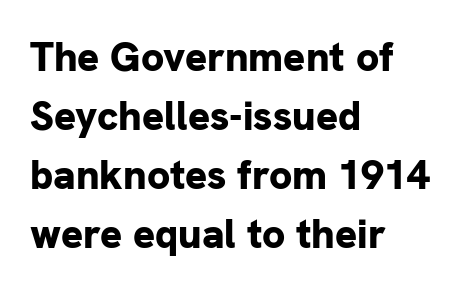
Q: Is the text bold? A: Yes.
Q: Is the text italic (slanted)? A: No, it is upright.
Q: Is the typeface a serif or a sans-serif typeface? A: Sans-serif.
Q: Is the text underlined? A: No.
Q: How is the paragraph aligned? A: Left-aligned.
Q: Is the spacing between letters normal or unusually wide? A: Normal.
Q: Is the spacing between lines tight, normal or loose? A: Normal.
Q: Width (condensed, normal, or wide)? A: Normal.
Q: Stroke contrast? A: Low.
Q: x-height? A: Medium.
Q: Monospaced? A: No.
